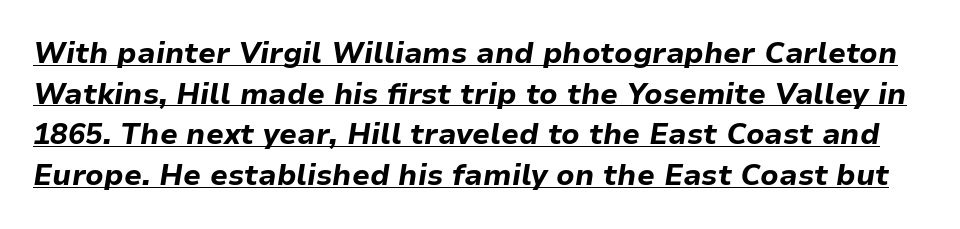
Each letter keeps its own natural width here, so spacing adapts to shape. Default kerning and tracking; the words read as compact shapes. Does the weight exceed regular? Yes, all the way to bold. The specimen includes a rule beneath the text block's lines.
